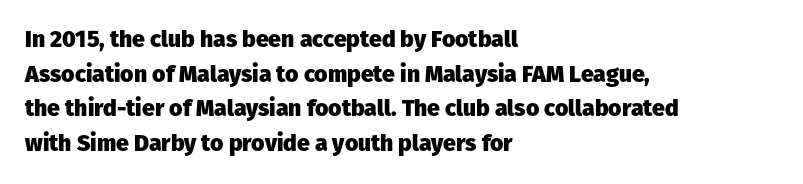
{"italic": "no", "bold": "yes", "underline": "no", "align": "left", "line_spacing": "normal", "line_spacing_ratio": 1.51, "letter_spacing": "normal", "letter_spacing_em": 0.0, "glyph_px": 23}
